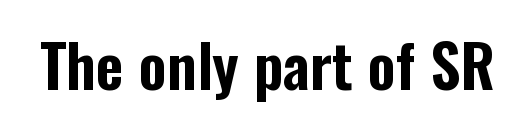
The image shows 60 px condensed sans-serif type, upright; set normal letter spacing, not underlined; low stroke contrast and a medium x-height.
